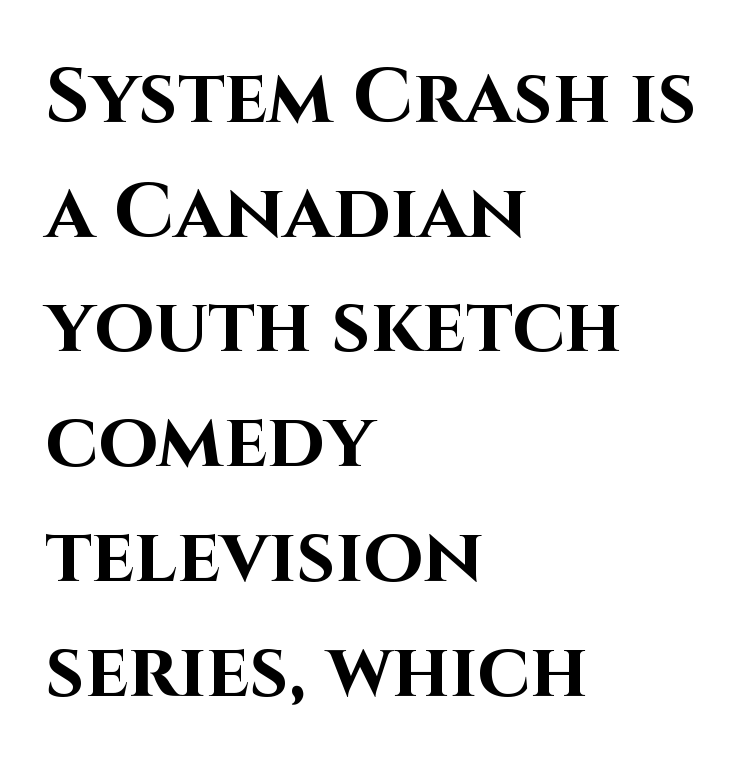
Looks like regular typesetting: each glyph gets only the width it needs. Serif or sans? Sans — the stroke terminals are bare. Compared with a centered layout, this one pins lines to the left instead. Words appear dense and cohesive because spacing is normal. Quick note: interline space is typical. Posture: vertical.
